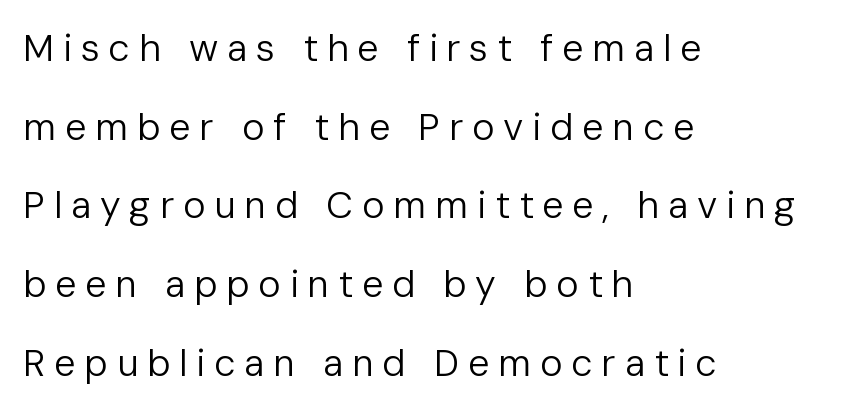
{"serif": "no", "italic": "no", "bold": "no", "weight": "regular", "width": "normal", "stroke_contrast": "low", "x_height": "medium", "monospaced": "no", "underline": "no", "align": "left", "line_spacing": "loose", "line_spacing_ratio": 2.07, "letter_spacing": "wide", "letter_spacing_em": 0.23, "glyph_px": 38}
